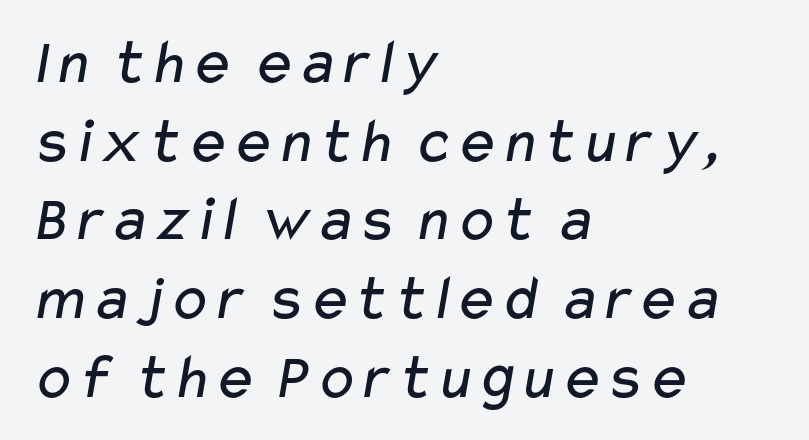
Q: Is the text bold? A: No.
Q: Is the typeface a serif or a sans-serif typeface? A: Sans-serif.
Q: Is the text underlined? A: No.
Q: How is the paragraph aligned? A: Left-aligned.
Q: Is the spacing between letters normal or unusually wide? A: Normal.
Q: Width (condensed, normal, or wide)? A: Wide.
Q: Stroke contrast? A: Low.
Q: x-height? A: Medium.
Q: Monospaced? A: No.
